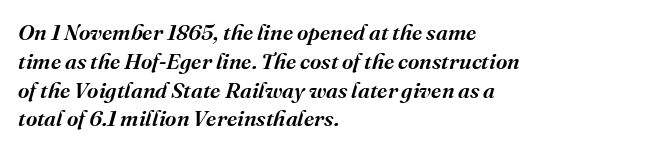
{"italic": "yes", "lean": "right", "slant_degrees": 16, "bold": "semi", "underline": "no", "align": "left", "line_spacing": "normal", "line_spacing_ratio": 1.31, "letter_spacing": "normal", "letter_spacing_em": 0.0, "glyph_px": 22}
